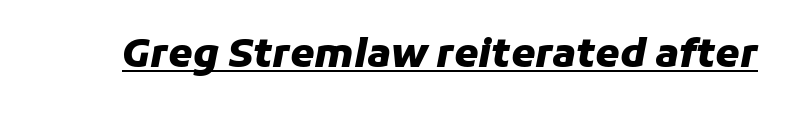
Q: Is the text bold? A: Yes.
Q: Is the text italic (slanted)? A: Yes, it leans right by about 11 degrees.
Q: Is the text underlined? A: Yes.
Q: Is the spacing between letters normal or unusually wide? A: Normal.
Q: Width (condensed, normal, or wide)? A: Normal.
Q: Stroke contrast? A: Low.
Q: x-height? A: Medium.
Q: Monospaced? A: No.
